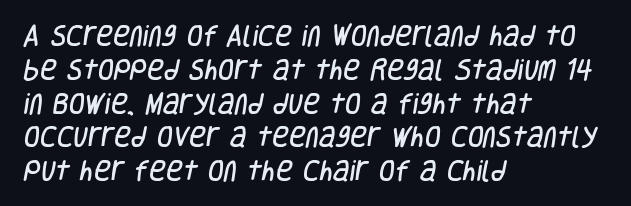
{"underline": "no", "align": "left", "line_spacing": "normal", "line_spacing_ratio": 1.47, "letter_spacing": "normal", "letter_spacing_em": 0.0, "glyph_px": 23}
